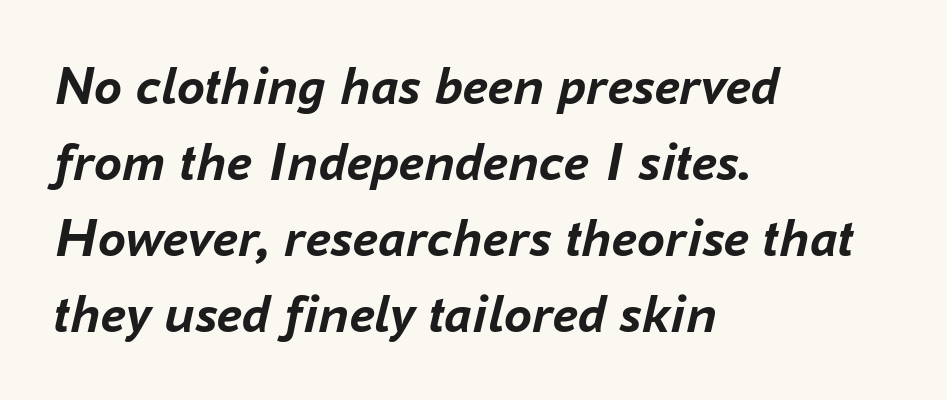
Q: Is the text bold? A: Yes.
Q: Is the text italic (slanted)? A: Yes, it leans right by about 16 degrees.
Q: Is the text underlined? A: No.
Q: How is the paragraph aligned? A: Left-aligned.
Q: Is the spacing between letters normal or unusually wide? A: Normal.
Q: Is the spacing between lines tight, normal or loose? A: Normal.
Q: Width (condensed, normal, or wide)? A: Normal.
Q: Stroke contrast? A: Low.
Q: x-height? A: Medium.
Q: Monospaced? A: No.
